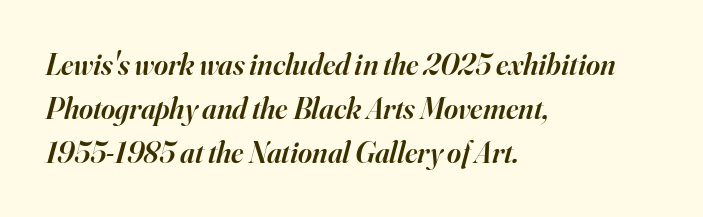
Q: Is the text bold? A: Semi-bold.
Q: Is the text italic (slanted)? A: Yes, it leans right by about 16 degrees.
Q: Is the typeface a serif or a sans-serif typeface? A: Serif.
Q: Is the text underlined? A: No.
Q: How is the paragraph aligned? A: Left-aligned.
Q: Is the spacing between letters normal or unusually wide? A: Normal.
Q: Is the spacing between lines tight, normal or loose? A: Normal.
Q: Width (condensed, normal, or wide)? A: Normal.
Q: Stroke contrast? A: High.
Q: x-height? A: Small.
Q: Monospaced? A: No.
